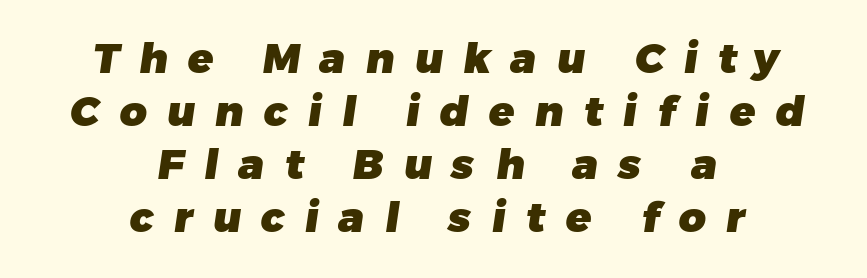
{"serif": "no", "bold": "yes", "weight": "heavy", "width": "normal", "stroke_contrast": "low", "x_height": "medium", "monospaced": "no", "underline": "no", "align": "center", "line_spacing": "normal", "line_spacing_ratio": 1.26, "letter_spacing": "wide", "letter_spacing_em": 0.48, "glyph_px": 42}
